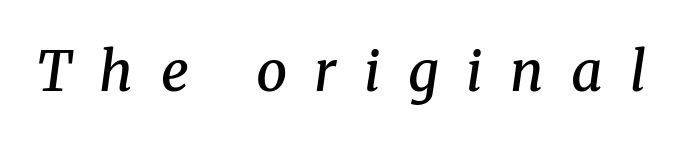
The image shows 55 px semibold serif type, italic (leaning right); set unusually wide letter spacing (+0.5 em), not underlined; medium stroke contrast and a medium x-height.
